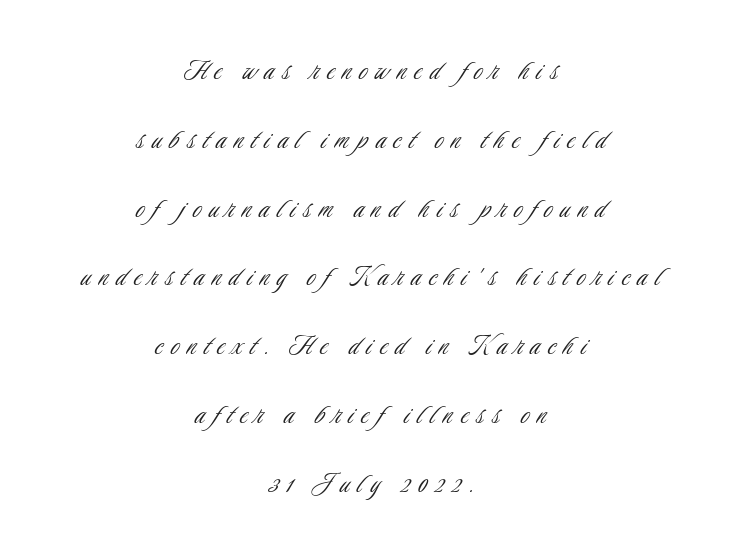
Q: Is the text bold? A: No.
Q: Is the text italic (slanted)? A: Yes.
Q: Is the typeface a serif or a sans-serif typeface? A: Sans-serif.
Q: Is the text underlined? A: No.
Q: How is the paragraph aligned? A: Centered.
Q: Is the spacing between letters normal or unusually wide? A: Unusually wide.
Q: Is the spacing between lines tight, normal or loose? A: Loose.
Q: Width (condensed, normal, or wide)? A: Condensed.
Q: Stroke contrast? A: Low.
Q: x-height? A: Small.
Q: Monospaced? A: No.
